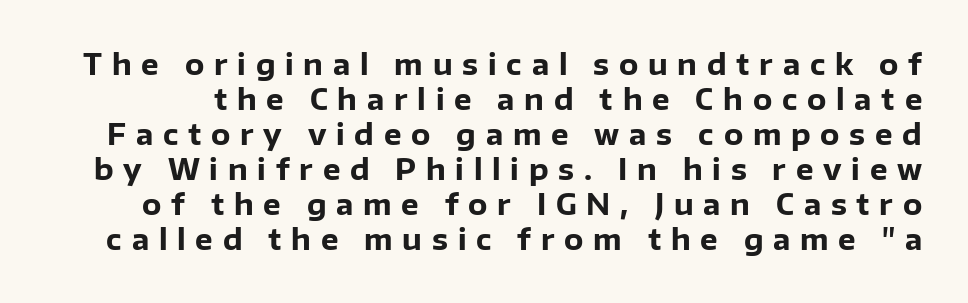
The image shows 28 px heavy sans-serif type, upright; set normal line spacing (1.25x), unusually wide letter spacing (+0.35 em), not underlined; low stroke contrast and a medium x-height.
